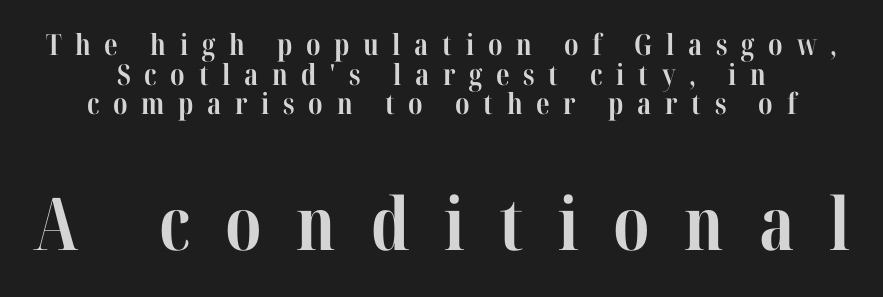
Q: Is the text bold? A: Yes.
Q: Is the text italic (slanted)? A: No, it is upright.
Q: Is the typeface a serif or a sans-serif typeface? A: Serif.
Q: Is the text underlined? A: No.
Q: How is the paragraph aligned? A: Centered.
Q: Is the spacing between letters normal or unusually wide? A: Unusually wide.
Q: Is the spacing between lines tight, normal or loose? A: Tight.
Q: Which block of text is set in a larger size, the first (top) or the second (bottom)? A: The second (bottom) one.
Q: Width (condensed, normal, or wide)? A: Condensed.
Q: Stroke contrast? A: High.
Q: x-height? A: Medium.
Q: Monospaced? A: No.
